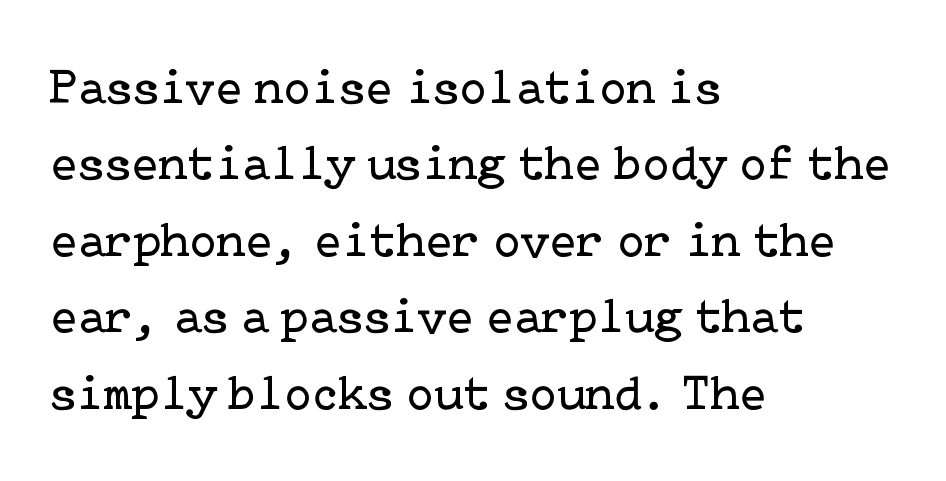
The image shows 50 px regular-weight serif type, upright; set left-aligned, normal line spacing (1.53x), normal letter spacing, not underlined; low stroke contrast and a medium x-height.
